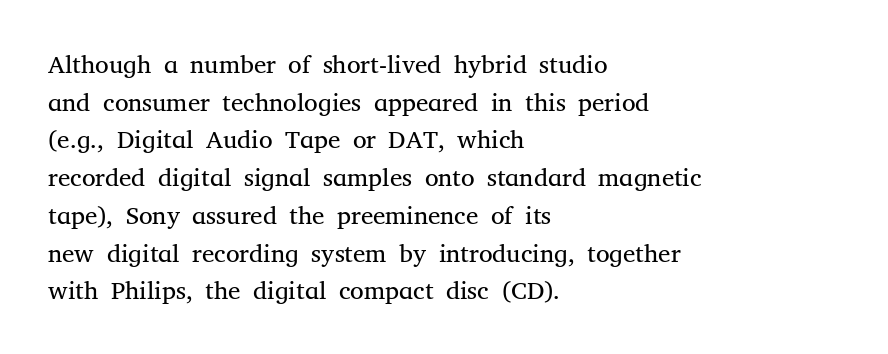
The image shows 25 px text type, upright; set left-aligned, normal line spacing (1.51x), normal letter spacing, not underlined.
